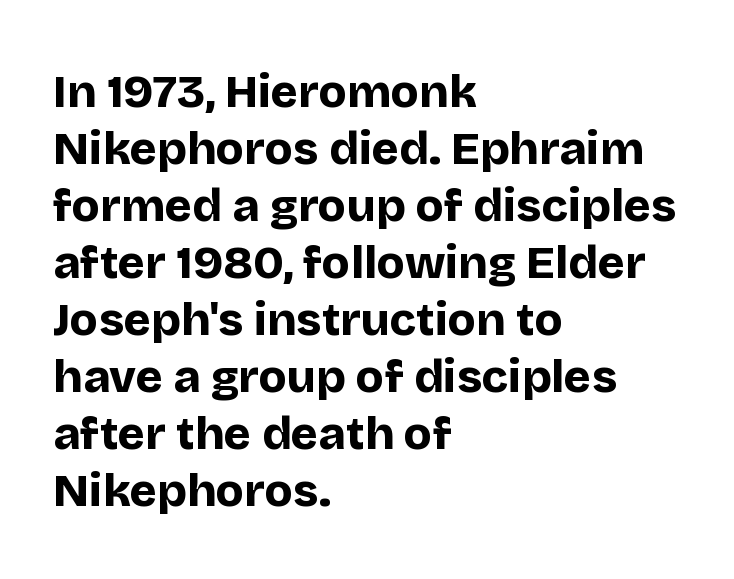
The image shows 46 px bold sans-serif type, upright; set left-aligned, line spacing 1.24x, normal letter spacing, not underlined; low stroke contrast and a large x-height.
